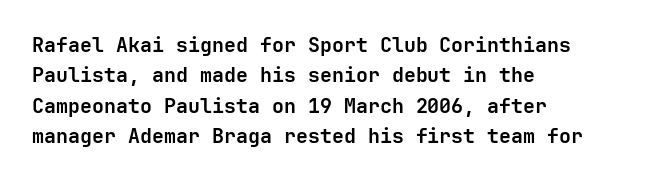
Q: Is the text bold? A: Yes.
Q: Is the text italic (slanted)? A: No, it is upright.
Q: Is the text underlined? A: No.
Q: How is the paragraph aligned? A: Left-aligned.
Q: Is the spacing between letters normal or unusually wide? A: Normal.
Q: Is the spacing between lines tight, normal or loose? A: Normal.
